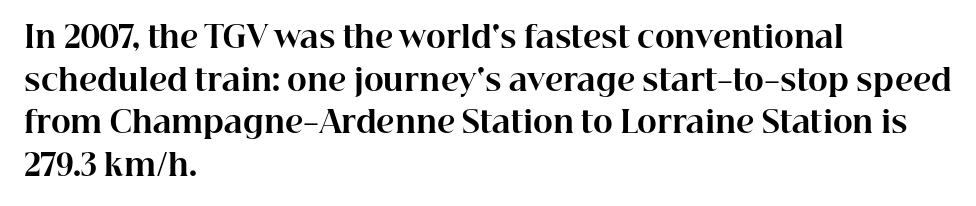
The image shows 30 px bold serif type, upright; set left-aligned, normal line spacing (1.42x), normal letter spacing, not underlined; high stroke contrast and a medium x-height.
